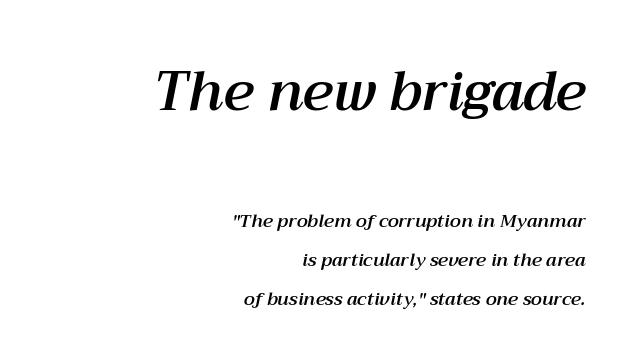
Italic: yes, the glyphs are oblique. Varying glyph widths throughout — classic text-font behaviour. You could call the tracking neutral — neither tight nor loose. Bigger letters appear in the top chunk; the bottom chunk is reduced. Compared with a flush-left layout, this one pins lines to the opposite, right side.
